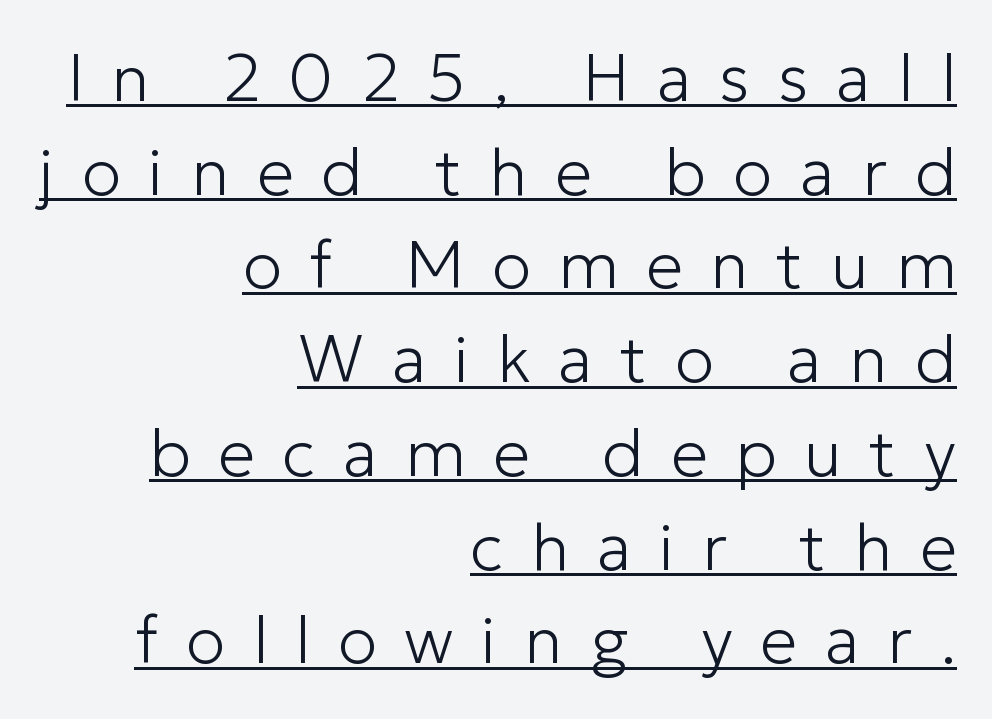
Q: Is the text bold? A: No.
Q: Is the text italic (slanted)? A: No, it is upright.
Q: Is the typeface a serif or a sans-serif typeface? A: Sans-serif.
Q: Is the text underlined? A: Yes.
Q: How is the paragraph aligned? A: Right-aligned.
Q: Is the spacing between letters normal or unusually wide? A: Unusually wide.
Q: Is the spacing between lines tight, normal or loose? A: Normal.
Q: Width (condensed, normal, or wide)? A: Normal.
Q: Stroke contrast? A: Low.
Q: x-height? A: Medium.
Q: Monospaced? A: No.
